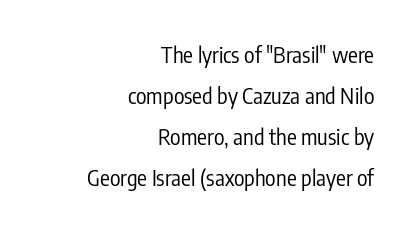
Q: Is the text bold? A: No.
Q: Is the text italic (slanted)? A: No, it is upright.
Q: Is the text underlined? A: No.
Q: How is the paragraph aligned? A: Right-aligned.
Q: Is the spacing between letters normal or unusually wide? A: Normal.
